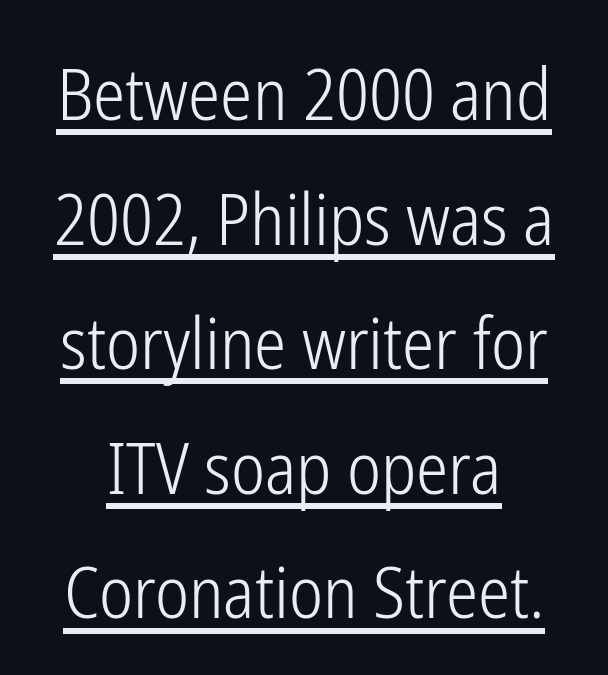
The lettering stays uniformly vertical, giving the passage a roman look. Short note: letters normally spaced. Does the type have serifs? No, each stem ends abruptly. Decoration check: the copy is underlined.
